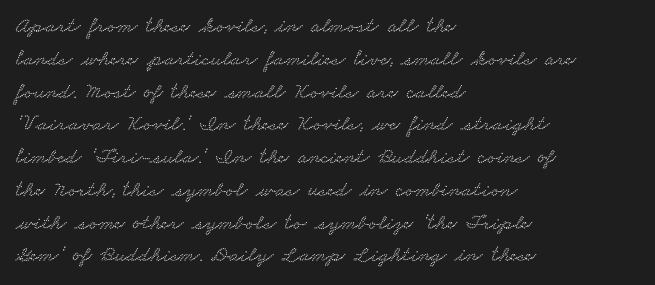
{"underline": "no", "align": "left", "line_spacing": "normal", "line_spacing_ratio": 1.49, "letter_spacing": "normal", "letter_spacing_em": 0.0, "glyph_px": 22}
